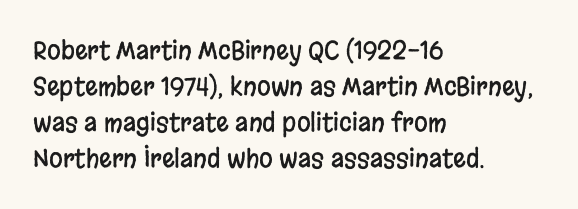
Q: Is the text italic (slanted)? A: No, it is upright.
Q: Is the text underlined? A: No.
Q: How is the paragraph aligned? A: Left-aligned.
Q: Is the spacing between letters normal or unusually wide? A: Normal.
Q: Is the spacing between lines tight, normal or loose? A: Normal.
